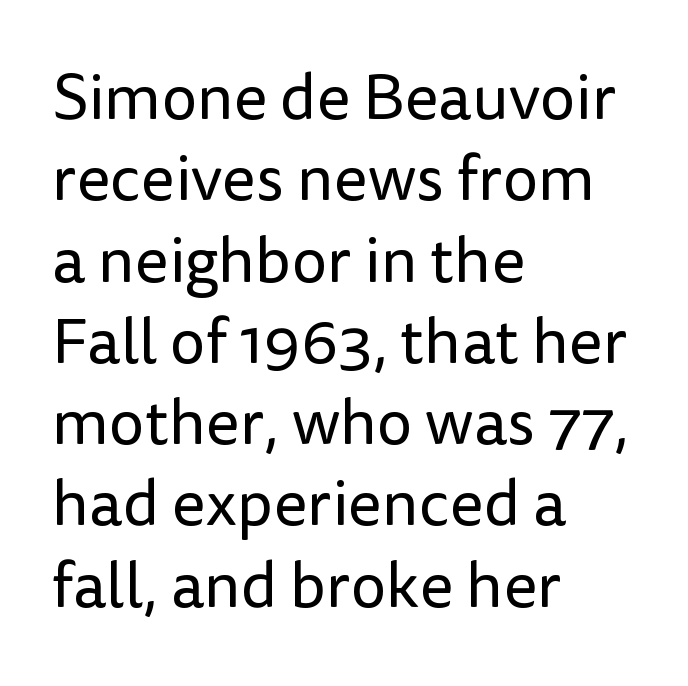
{"serif": "no", "italic": "no", "bold": "no", "weight": "regular", "width": "normal", "stroke_contrast": "low", "x_height": "medium", "monospaced": "no", "underline": "no", "align": "left", "line_spacing": "normal", "line_spacing_ratio": 1.27, "letter_spacing": "normal", "letter_spacing_em": 0.0, "glyph_px": 64}
